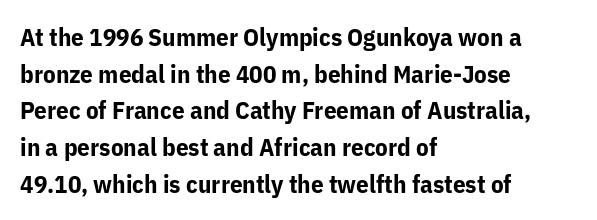
Compared with an ordinary text face, these strokes are far heavier — a full bold. Tall strokes in this sample are plumb rather than angled. Reading down the block, your eye returns to a fixed left position each line. The space directly below the letters is spotless. Leading matches the norm, producing a regular column. The type is set solid horizontally, with unmodified tracking.
